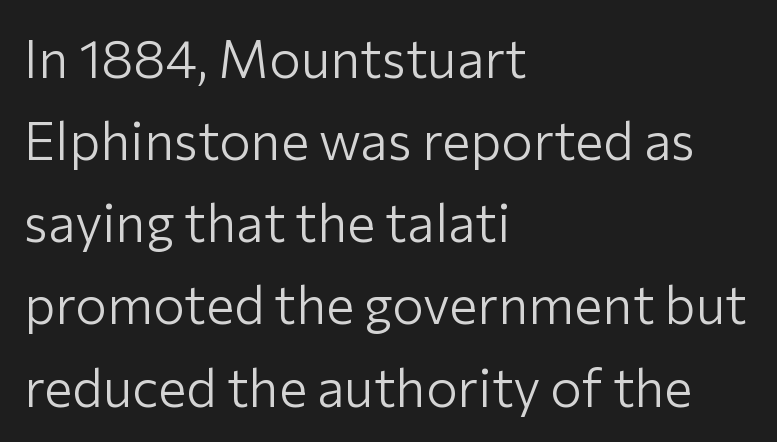
{"serif": "no", "italic": "no", "bold": "no", "weight": "light", "width": "normal", "stroke_contrast": "low", "x_height": "medium", "monospaced": "no", "underline": "no", "align": "left", "line_spacing": "normal", "line_spacing_ratio": 1.55, "letter_spacing": "normal", "letter_spacing_em": 0.0, "glyph_px": 53}
